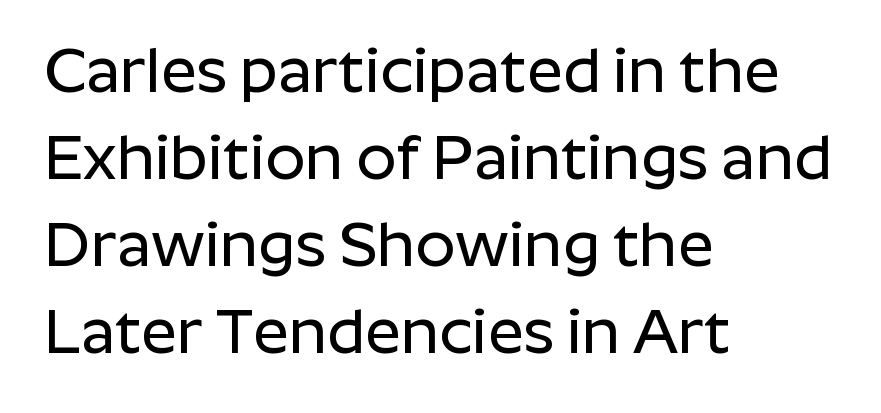
The image shows 63 px sans-serif type, upright; set left-aligned, normal line spacing (1.38x), normal letter spacing, not underlined; low stroke contrast and a medium x-height.
